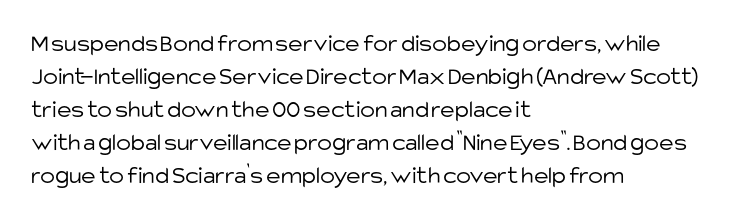
{"italic": "no", "bold": "no", "underline": "no", "align": "left", "line_spacing": "normal", "line_spacing_ratio": 1.32, "letter_spacing": "normal", "letter_spacing_em": 0.0, "glyph_px": 25}
